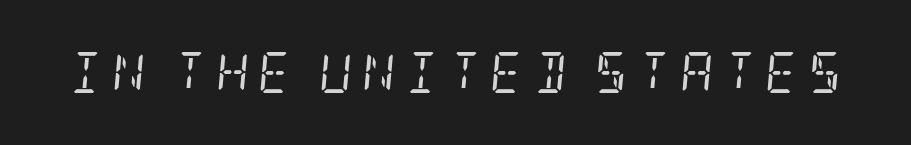
The image shows 41 px regular-weight, condensed serif type, italic (leaning right); set unusually wide letter spacing (+0.23 em), not underlined; low stroke contrast and a large x-height.
